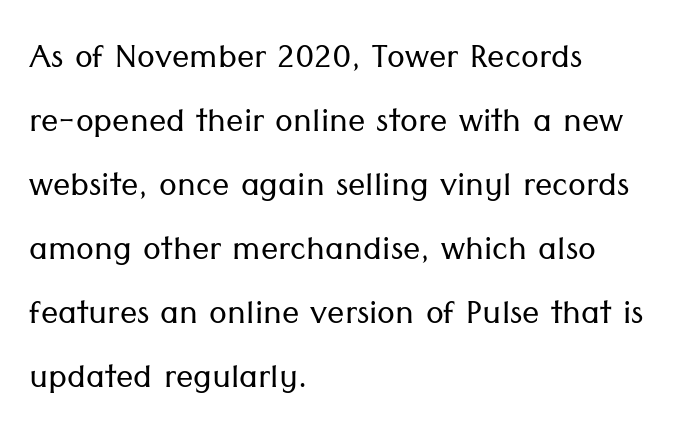
The image shows 43 px light sans-serif type, upright; set left-aligned, normal line spacing (1.49x), normal letter spacing, not underlined; low stroke contrast and a medium x-height.
